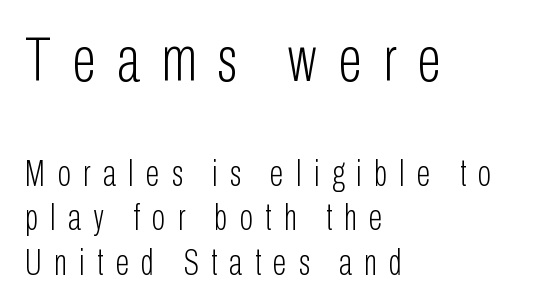
The image shows 63 px light, condensed sans-serif type, upright; set left-aligned, line spacing 1.24x, unusually wide letter spacing (+0.34 em), not underlined; the first (top) block is 1.75x larger; low stroke contrast and a medium x-height.
